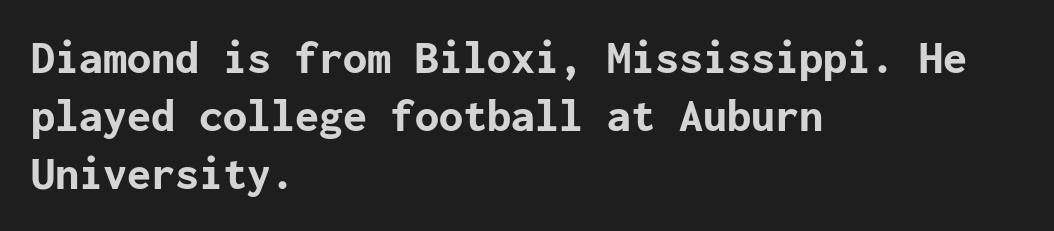
{"serif": "no", "italic": "no", "bold": "yes", "weight": "bold", "width": "normal", "stroke_contrast": "low", "x_height": "medium", "underline": "no", "align": "left", "line_spacing_ratio": 1.21, "letter_spacing": "normal", "letter_spacing_em": 0.0, "glyph_px": 48}
